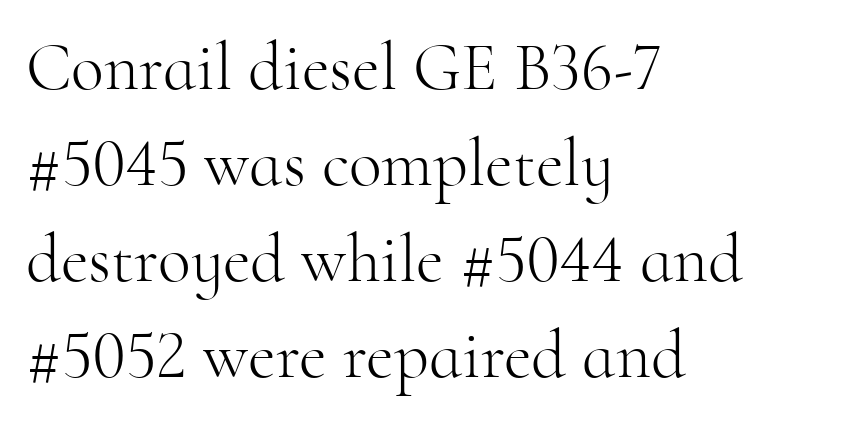
Reading down the block, your eye returns to a fixed left position each line. Evenly set lines give the paragraph a standard silhouette. Examine the stroke ends and you'll spot serifs. There is no visible air inserted between adjacent glyphs. Think of a printed novel: that variable character pitch is what you see here. Descenders are the only things crossing below the line.
